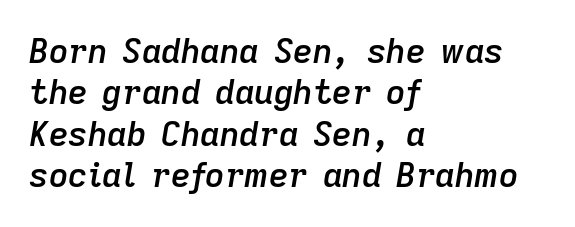
The image shows 34 px semibold type, italic (leaning right); set left-aligned, line spacing 1.22x, normal letter spacing, not underlined; low stroke contrast and a medium x-height.
